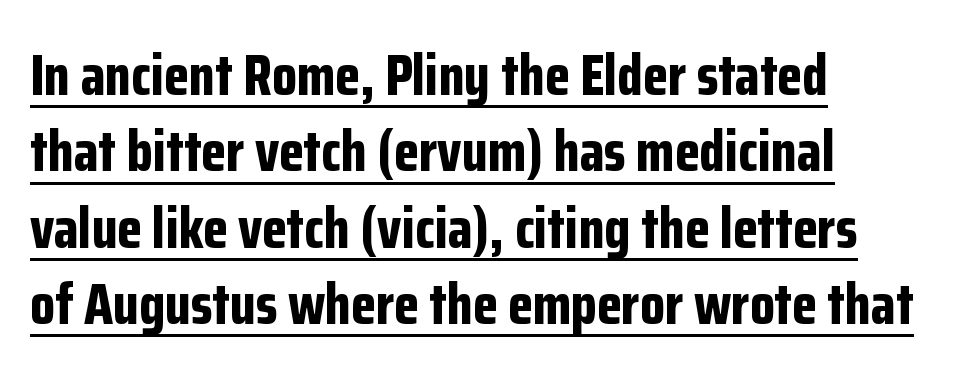
Q: Is the text bold? A: Yes.
Q: Is the text italic (slanted)? A: No, it is upright.
Q: Is the typeface a serif or a sans-serif typeface? A: Sans-serif.
Q: Is the text underlined? A: Yes.
Q: How is the paragraph aligned? A: Left-aligned.
Q: Is the spacing between letters normal or unusually wide? A: Normal.
Q: Is the spacing between lines tight, normal or loose? A: Normal.
Q: Width (condensed, normal, or wide)? A: Condensed.
Q: Stroke contrast? A: Low.
Q: x-height? A: Medium.
Q: Monospaced? A: No.
